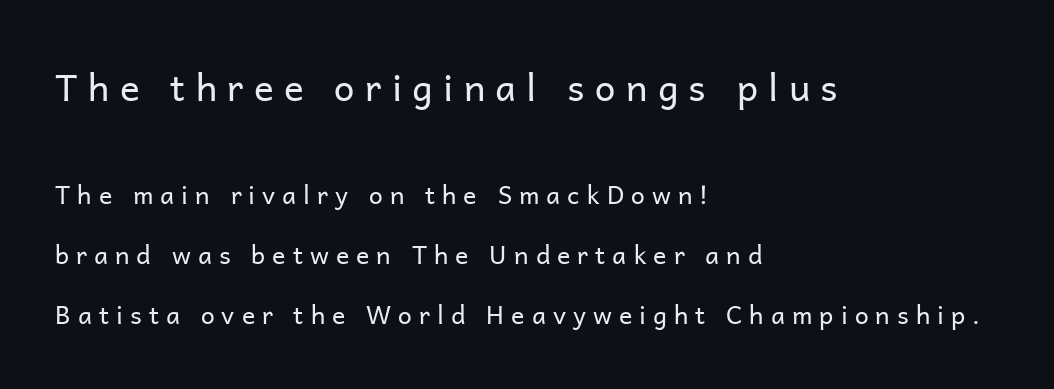
Q: Is the text bold? A: No.
Q: Is the text italic (slanted)? A: No, it is upright.
Q: Is the typeface a serif or a sans-serif typeface? A: Sans-serif.
Q: Is the text underlined? A: No.
Q: How is the paragraph aligned? A: Left-aligned.
Q: Is the spacing between letters normal or unusually wide? A: Unusually wide.
Q: Is the spacing between lines tight, normal or loose? A: Loose.
Q: Which block of text is set in a larger size, the first (top) or the second (bottom)? A: The first (top) one.
Q: Width (condensed, normal, or wide)? A: Normal.
Q: Stroke contrast? A: Low.
Q: x-height? A: Medium.
Q: Monospaced? A: No.
